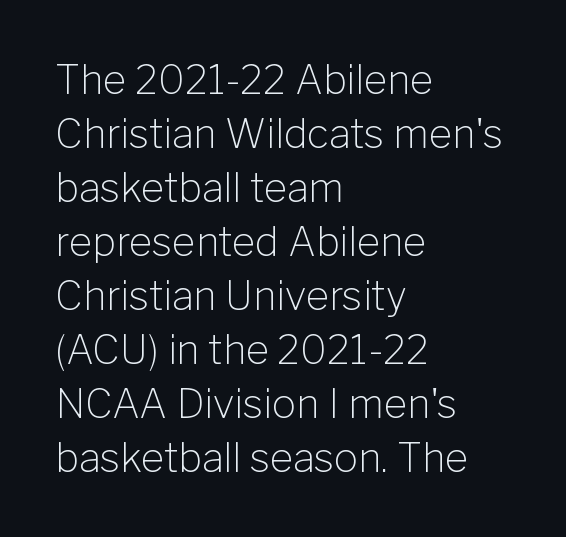
{"serif": "no", "italic": "no", "bold": "no", "weight": "light", "width": "normal", "stroke_contrast": "low", "x_height": "medium", "monospaced": "no", "underline": "no", "align": "left", "line_spacing": "normal", "line_spacing_ratio": 1.35, "letter_spacing": "normal", "letter_spacing_em": 0.0, "glyph_px": 40}
